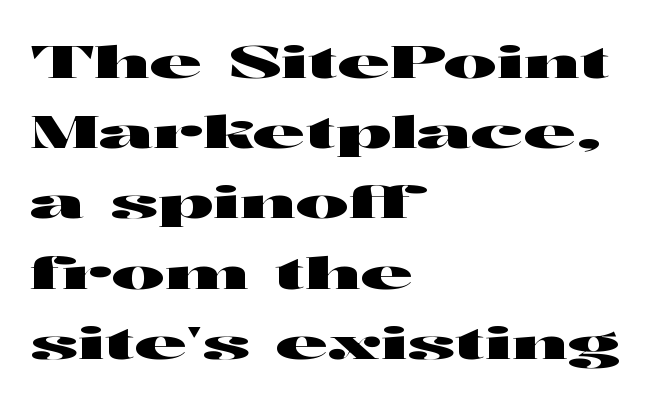
{"serif": "no", "italic": "no", "width": "wide", "stroke_contrast": "high", "x_height": "medium", "monospaced": "no", "underline": "no", "align": "left", "line_spacing": "normal", "line_spacing_ratio": 1.56, "letter_spacing": "normal", "letter_spacing_em": 0.0, "glyph_px": 45}
